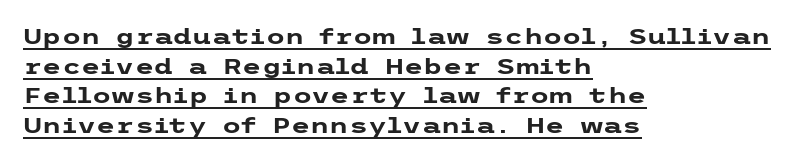
The image shows 22 px bold type, upright; set left-aligned, normal line spacing (1.35x), normal letter spacing, underlined.
